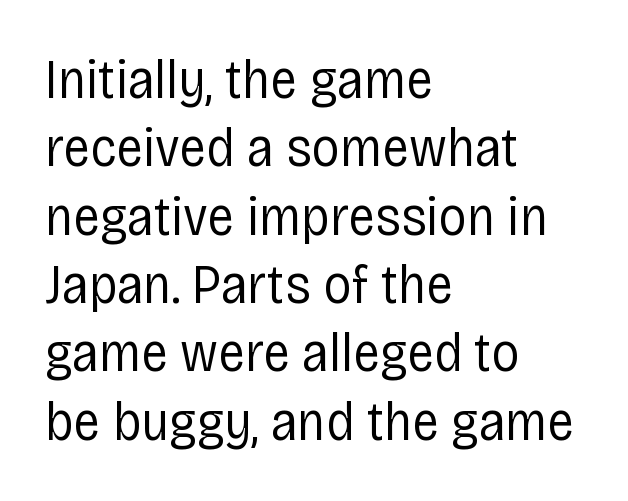
Q: Is the text bold? A: No.
Q: Is the text italic (slanted)? A: No, it is upright.
Q: Is the typeface a serif or a sans-serif typeface? A: Sans-serif.
Q: Is the text underlined? A: No.
Q: How is the paragraph aligned? A: Left-aligned.
Q: Is the spacing between letters normal or unusually wide? A: Normal.
Q: Width (condensed, normal, or wide)? A: Condensed.
Q: Stroke contrast? A: Low.
Q: x-height? A: Large.
Q: Monospaced? A: No.
